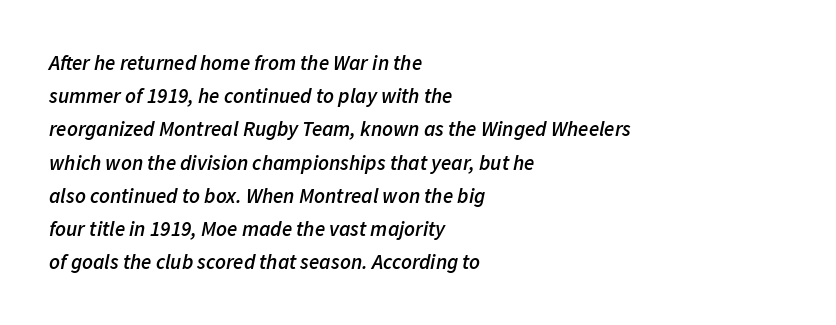
{"italic": "yes", "lean": "right", "slant_degrees": 11, "bold": "semi", "underline": "no", "align": "left", "line_spacing": "normal", "line_spacing_ratio": 1.58, "letter_spacing": "normal", "letter_spacing_em": 0.0, "glyph_px": 21}
